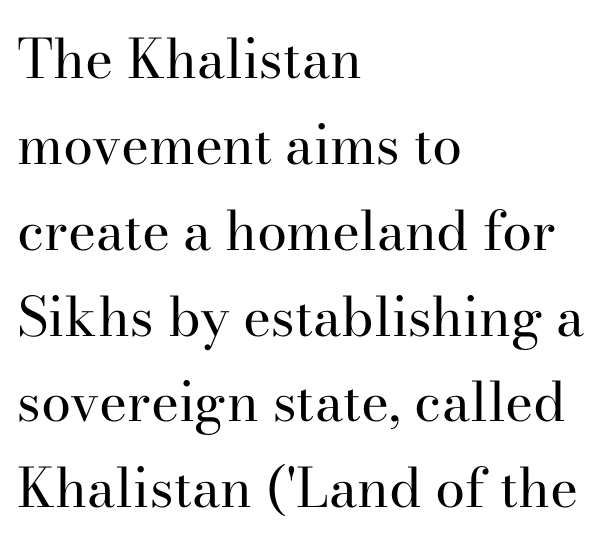
Q: Is the text bold? A: No.
Q: Is the text italic (slanted)? A: No, it is upright.
Q: Is the typeface a serif or a sans-serif typeface? A: Serif.
Q: Is the text underlined? A: No.
Q: How is the paragraph aligned? A: Left-aligned.
Q: Is the spacing between letters normal or unusually wide? A: Normal.
Q: Is the spacing between lines tight, normal or loose? A: Normal.
Q: Width (condensed, normal, or wide)? A: Normal.
Q: Stroke contrast? A: High.
Q: x-height? A: Small.
Q: Monospaced? A: No.
